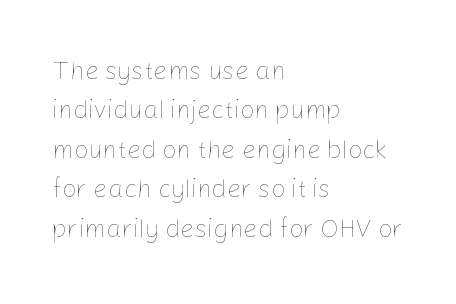
This block has exactly the height ordinary leading produces. Heft: none added — not bold. The face used here is rendered with its standard letterfit. Horizontally, the lines are justified to the leading edge only.
